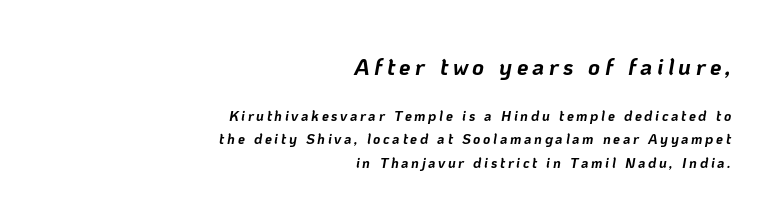
The image shows 23 px bold type, italic (leaning right); set right-aligned, normal line spacing (1.65x), not underlined; the first (top) block is 1.64x larger.
